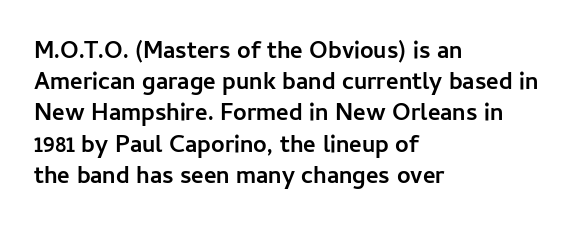
The image shows 24 px bold type, upright; set left-aligned, normal line spacing (1.3x), normal letter spacing, not underlined.
